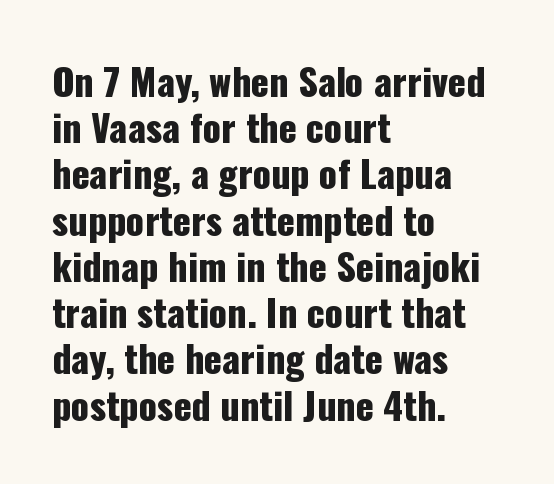
Font category for this specimen: sans-serif. Is there much room between lines? A standard amount, neither cramped nor airy. Do the letters lean? They stand straight. The rendering anchors every line to the left-hand side. This rendering features lettering with no underline. Proportional: the letters do not fall into vertical columns.
